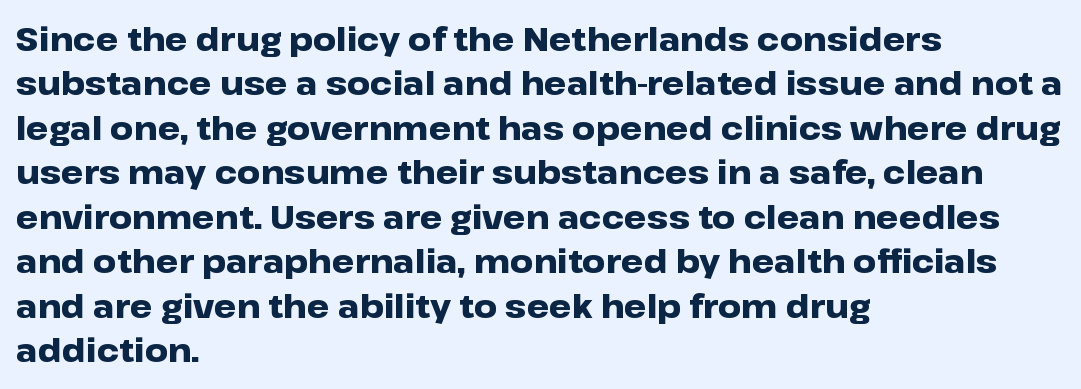
The image shows 32 px heavy, wide sans-serif type, upright; set left-aligned, normal line spacing (1.39x), normal letter spacing, not underlined; low stroke contrast and a medium x-height.
